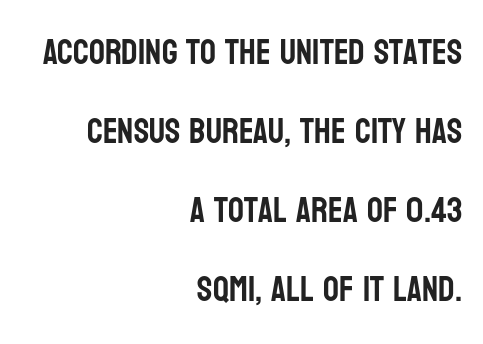
Q: Is the text italic (slanted)? A: No, it is upright.
Q: Is the typeface a serif or a sans-serif typeface? A: Sans-serif.
Q: Is the text underlined? A: No.
Q: How is the paragraph aligned? A: Right-aligned.
Q: Is the spacing between letters normal or unusually wide? A: Normal.
Q: Is the spacing between lines tight, normal or loose? A: Loose.
Q: Width (condensed, normal, or wide)? A: Condensed.
Q: Stroke contrast? A: Low.
Q: x-height? A: Large.
Q: Monospaced? A: No.
